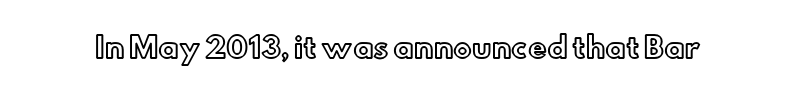
The image shows 28 px text type, upright; set normal letter spacing, not underlined; a small x-height.
